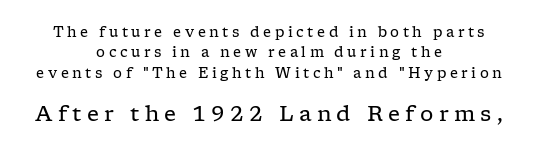
The image shows 21 px text type, upright; set centered, normal line spacing (1.45x), unusually wide letter spacing (+0.25 em), not underlined; the second (bottom) block is 1.5x larger.
